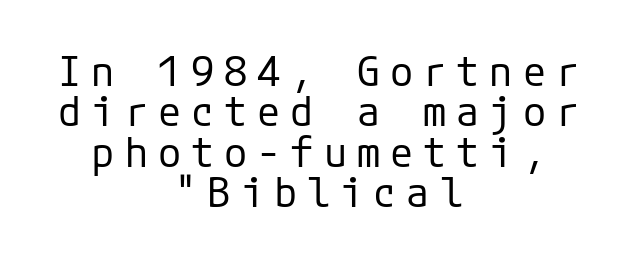
{"serif": "no", "italic": "no", "bold": "no", "weight": "regular", "width": "normal", "stroke_contrast": "low", "x_height": "medium", "underline": "no", "align": "center", "line_spacing": "tight", "line_spacing_ratio": 0.96, "letter_spacing": "wide", "letter_spacing_em": 0.24, "glyph_px": 42}
